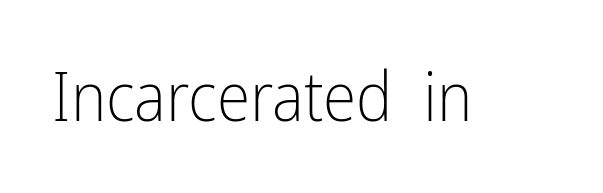
{"serif": "no", "italic": "no", "bold": "no", "weight": "light", "width": "condensed", "stroke_contrast": "low", "x_height": "medium", "monospaced": "no", "underline": "no", "letter_spacing": "normal", "letter_spacing_em": 0.0, "glyph_px": 68}
